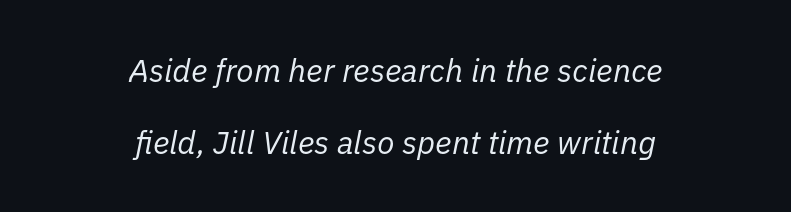
{"italic": "yes", "lean": "right", "slant_degrees": 11, "bold": "no", "weight": "regular", "width": "normal", "stroke_contrast": "low", "x_height": "medium", "monospaced": "no", "underline": "no", "align": "center", "line_spacing": "loose", "line_spacing_ratio": 2.24, "letter_spacing": "normal", "letter_spacing_em": 0.0, "glyph_px": 32}
